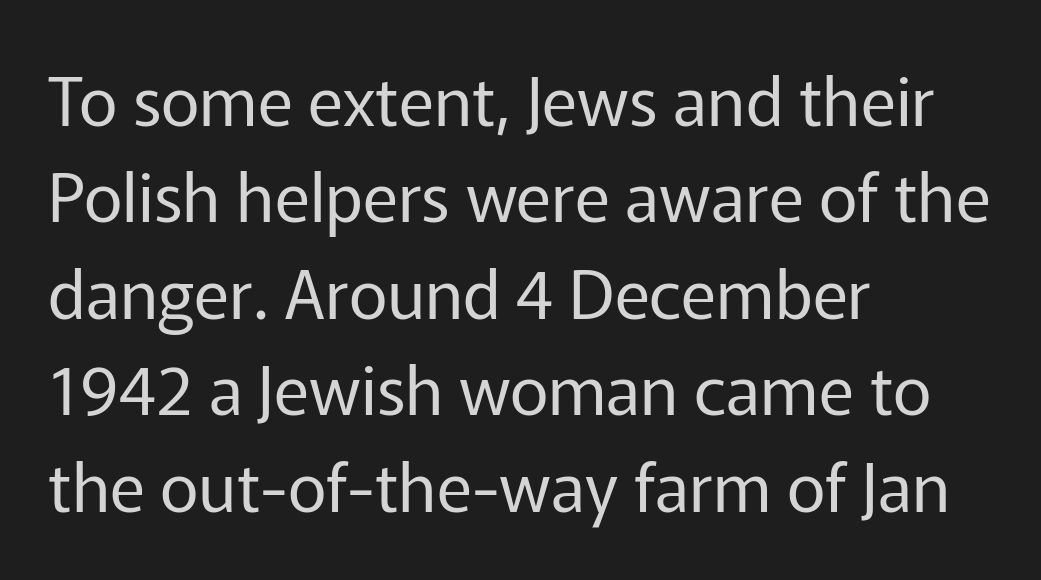
Q: Is the text bold? A: No.
Q: Is the text italic (slanted)? A: No, it is upright.
Q: Is the typeface a serif or a sans-serif typeface? A: Sans-serif.
Q: Is the text underlined? A: No.
Q: How is the paragraph aligned? A: Left-aligned.
Q: Is the spacing between letters normal or unusually wide? A: Normal.
Q: Is the spacing between lines tight, normal or loose? A: Normal.
Q: Width (condensed, normal, or wide)? A: Normal.
Q: Stroke contrast? A: Low.
Q: x-height? A: Medium.
Q: Monospaced? A: No.
